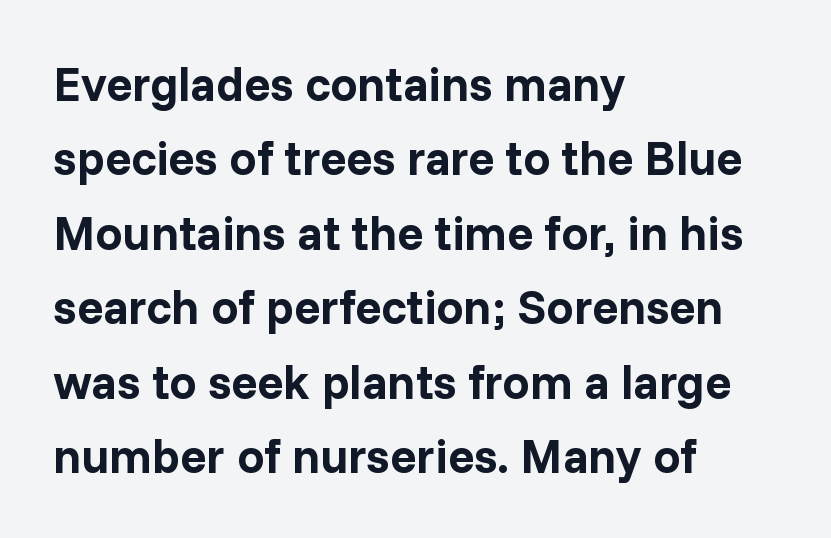
The image shows 48 px bold sans-serif type, upright; set left-aligned, normal line spacing (1.55x), normal letter spacing, not underlined; low stroke contrast and a medium x-height.
